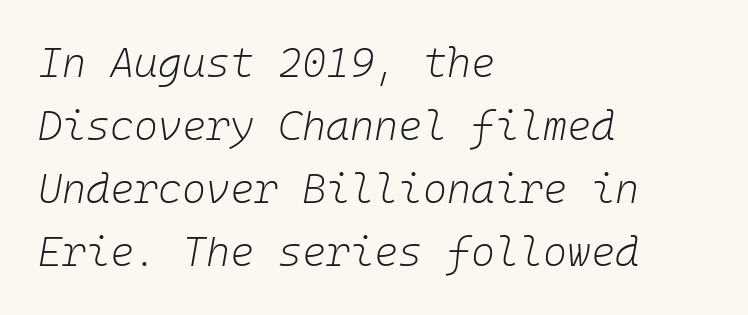
Q: Is the text bold? A: No.
Q: Is the text italic (slanted)? A: Yes, it leans right by about 10 degrees.
Q: Is the text underlined? A: No.
Q: How is the paragraph aligned? A: Left-aligned.
Q: Is the spacing between letters normal or unusually wide? A: Normal.
Q: Is the spacing between lines tight, normal or loose? A: Normal.
Q: Width (condensed, normal, or wide)? A: Normal.
Q: Stroke contrast? A: Low.
Q: x-height? A: Medium.
Q: Monospaced? A: Yes.
